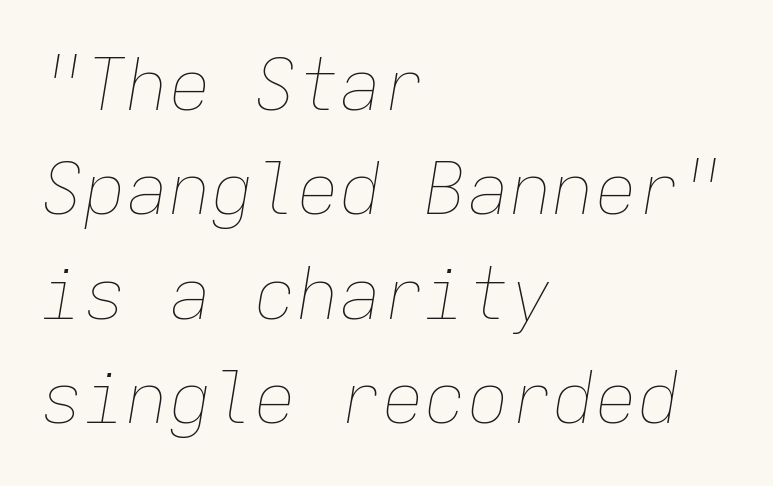
The image shows 71 px thin type, italic (leaning right), monospaced; set left-aligned, normal line spacing (1.47x), normal letter spacing, not underlined; low stroke contrast and a medium x-height.
